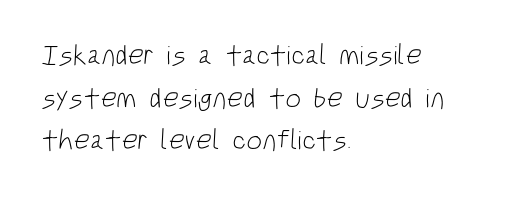
The rendering shows plain stroke endings on the letterforms — a sans-serif design. The glyphs are unaccompanied by any horizontal stroke below them. Proportional: the letters do not fall into vertical columns. This sample is left-justified, so line endings fall wherever the words run out. Weight: regular or lighter. Evenly set lines give the paragraph a standard silhouette.
